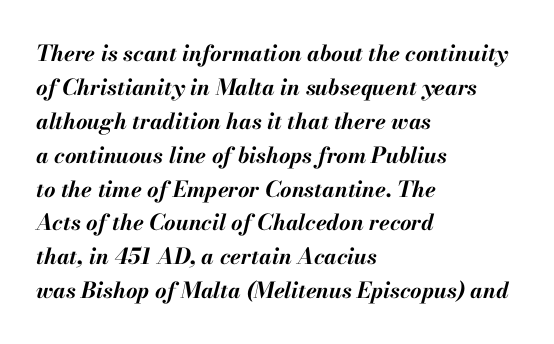
The image shows 22 px bold type, italic (leaning right); set left-aligned, normal line spacing (1.54x), normal letter spacing, not underlined.
